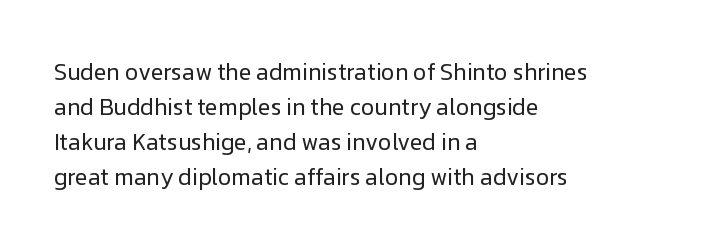
Weight: not bold — regular or lighter. The typesetter chose a ragged-right arrangement here. Each new line begins a customary step beneath the previous one. You could call the tracking neutral — neither tight nor loose. Only glyphs here, with clear space below each row. You can tell it's not italic because the verticals are truly vertical.
